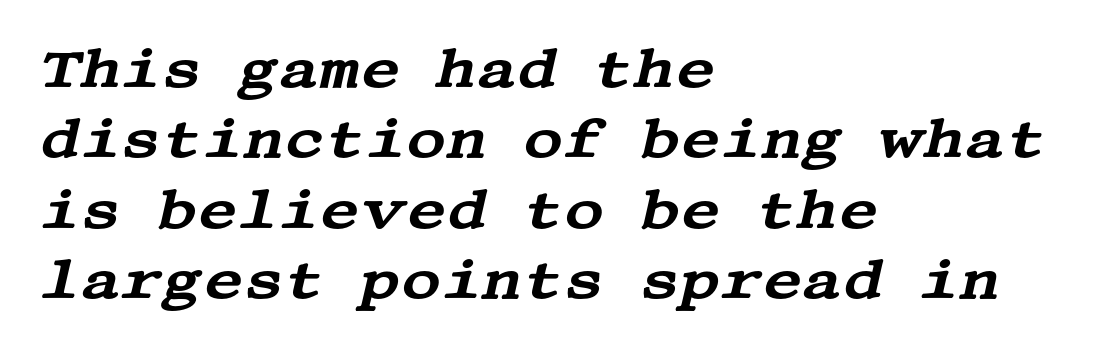
A typesetter would mark this as italic. I'd call this a serif setting — the letters wear small feet. The tracking reads as untouched default to a designer's eye. Horizontally, the lines are justified to the leading edge only.
